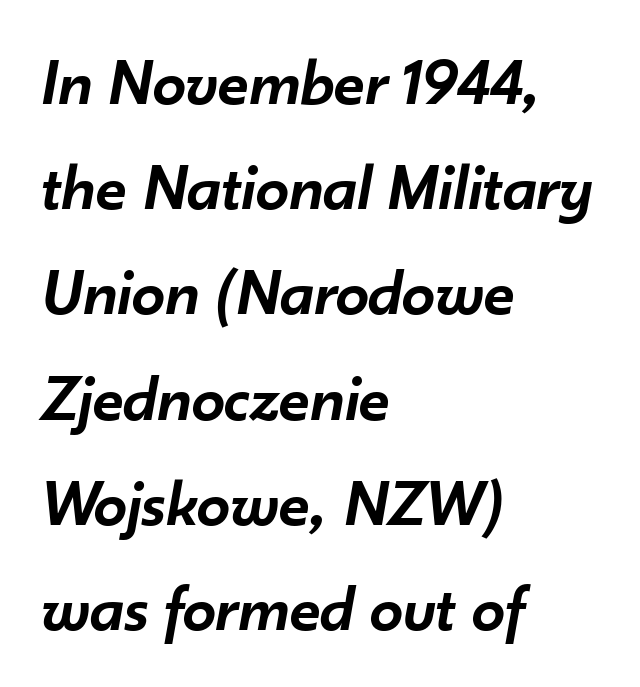
What stands out about the letter spacing? Nothing — it is the standard amount. Descenders are the only things crossing below the line. Look at the stroke-to-counter ratio: somewhat heavy, a semibold. Teacher's note: observe the even left margin — that is flush-left alignment. Whoever set this chose a conventional vertical rhythm.
